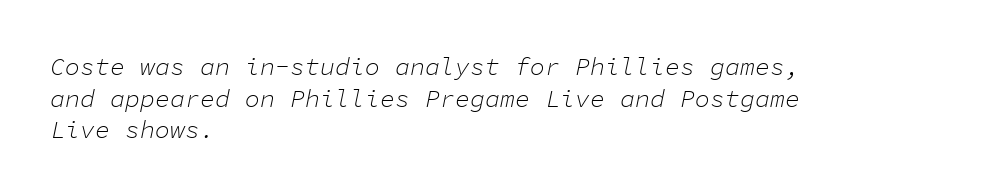
The image shows 25 px text type, italic (leaning right); set left-aligned, normal line spacing (1.27x), normal letter spacing, not underlined.
